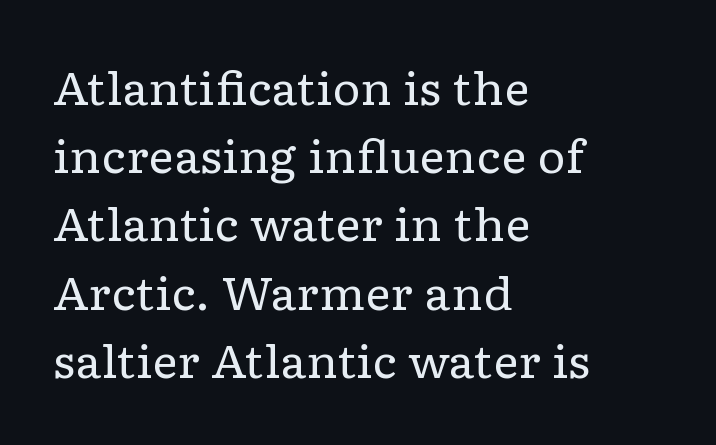
The image shows 44 px regular-weight, wide serif type, upright; set left-aligned, normal line spacing (1.55x), normal letter spacing, not underlined; low stroke contrast and a medium x-height.
